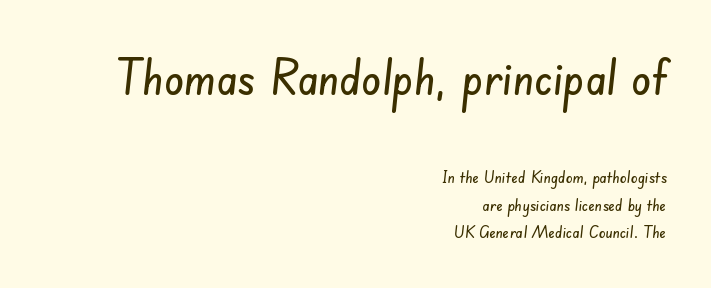
{"serif": "no", "width": "condensed", "stroke_contrast": "low", "x_height": "small", "monospaced": "no", "underline": "no", "align": "right", "line_spacing": "normal", "line_spacing_ratio": 1.62, "letter_spacing": "normal", "letter_spacing_em": 0.0, "larger_block": "first", "size_ratio": 2.94, "glyph_px": 50}
